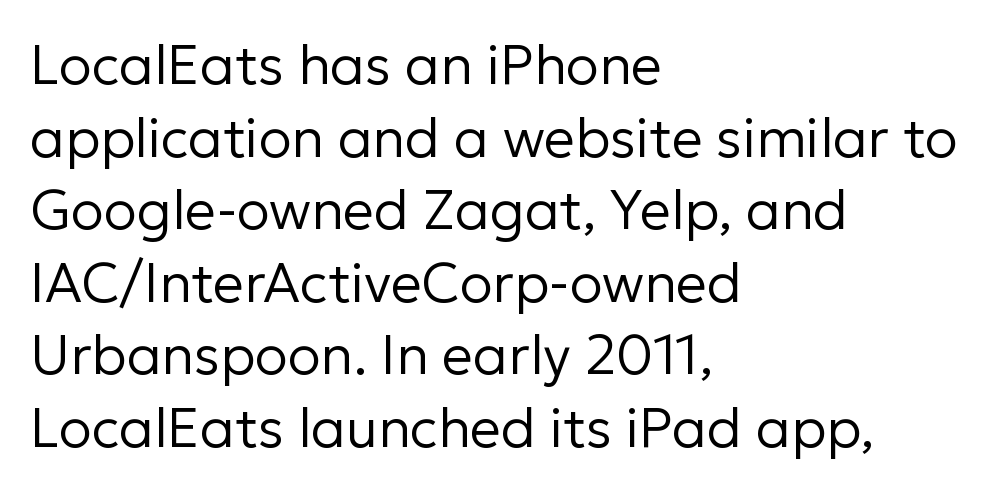
{"serif": "no", "italic": "no", "bold": "no", "weight": "regular", "width": "normal", "stroke_contrast": "low", "x_height": "medium", "monospaced": "no", "underline": "no", "align": "left", "line_spacing": "normal", "line_spacing_ratio": 1.32, "letter_spacing": "normal", "letter_spacing_em": 0.0, "glyph_px": 55}
